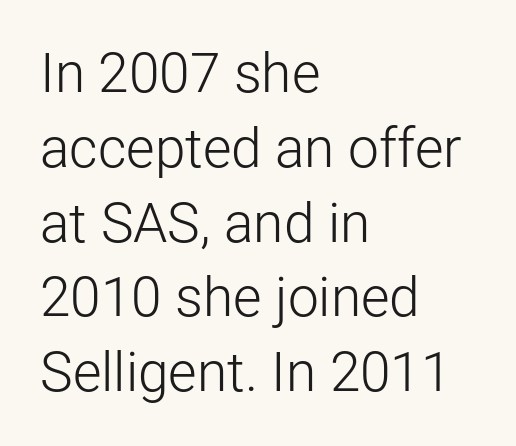
{"serif": "no", "italic": "no", "bold": "no", "weight": "light", "width": "normal", "stroke_contrast": "low", "x_height": "medium", "monospaced": "no", "underline": "no", "align": "left", "line_spacing": "normal", "line_spacing_ratio": 1.36, "letter_spacing": "normal", "letter_spacing_em": 0.0, "glyph_px": 55}
